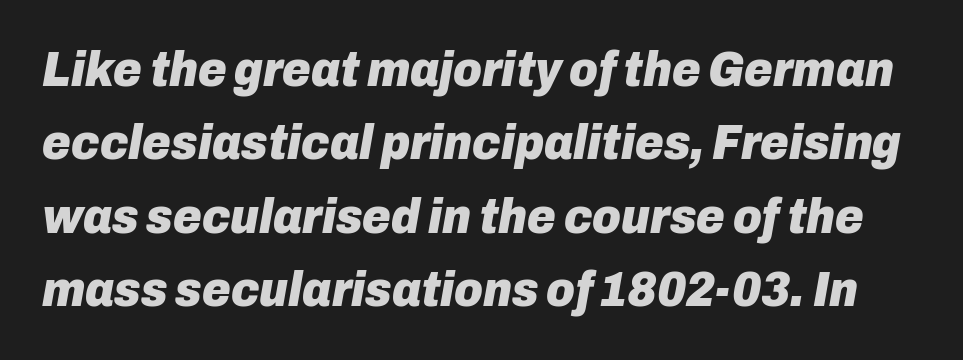
{"italic": "yes", "lean": "right", "slant_degrees": 10, "bold": "yes", "weight": "heavy", "width": "normal", "stroke_contrast": "low", "x_height": "medium", "monospaced": "no", "underline": "no", "line_spacing": "normal", "line_spacing_ratio": 1.5, "letter_spacing": "normal", "letter_spacing_em": 0.0, "glyph_px": 49}
